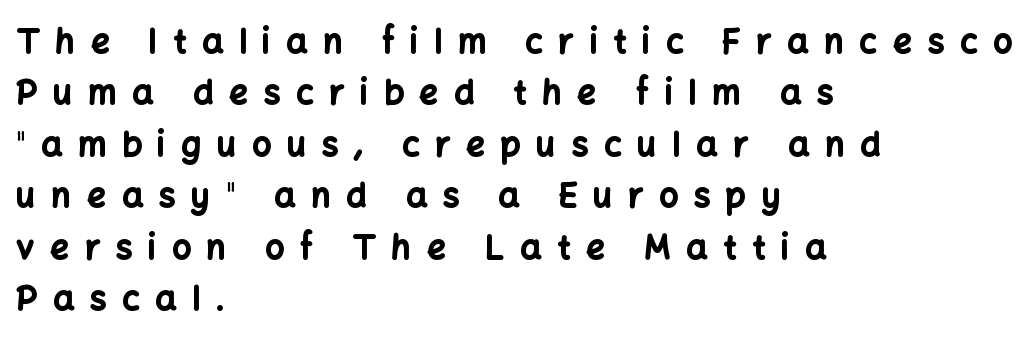
The glyphs are unaccompanied by any horizontal stroke below them. These lines have a slow, spaced-out rhythm from letter to letter. Think of a printed novel: that variable character pitch is what you see here. The letters stand straight up with perfectly vertical stems. Teacher's note: observe the even left margin — that is flush-left alignment. One glance says typical: line gaps are just what's usual.
